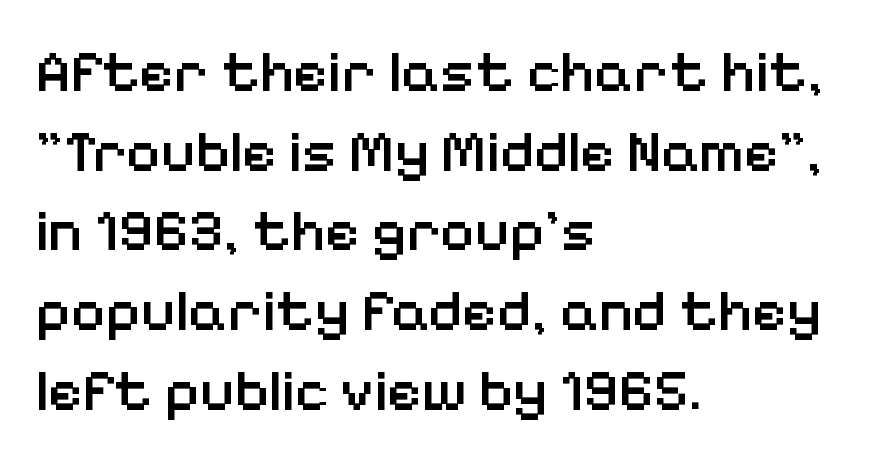
Q: Is the text bold? A: Semi-bold.
Q: Is the text italic (slanted)? A: No, it is upright.
Q: Is the typeface a serif or a sans-serif typeface? A: Sans-serif.
Q: Is the text underlined? A: No.
Q: How is the paragraph aligned? A: Left-aligned.
Q: Is the spacing between letters normal or unusually wide? A: Normal.
Q: Is the spacing between lines tight, normal or loose? A: Normal.
Q: Width (condensed, normal, or wide)? A: Normal.
Q: Stroke contrast? A: Low.
Q: x-height? A: Medium.
Q: Monospaced? A: No.
